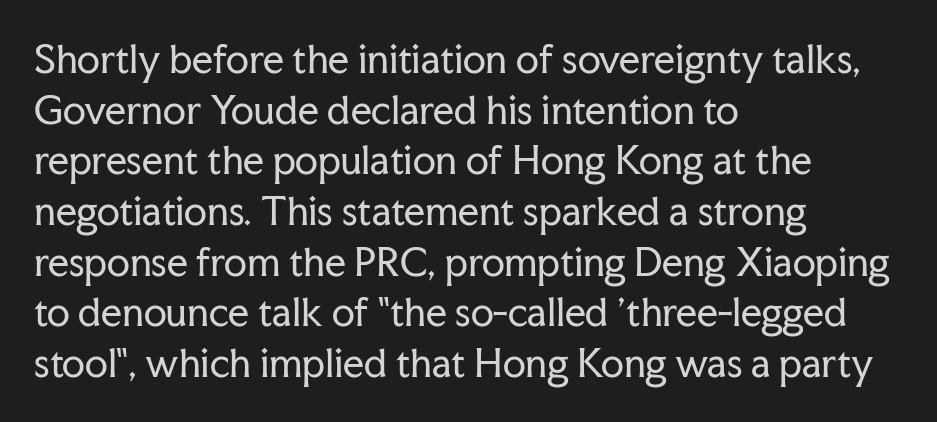
This sample uses plain, unmodified letter spacing. The letters look calm and open, with moderate or lighter stems. This sample keeps an unexceptional amount of space between lines. These lines are composed in type with serifs.
